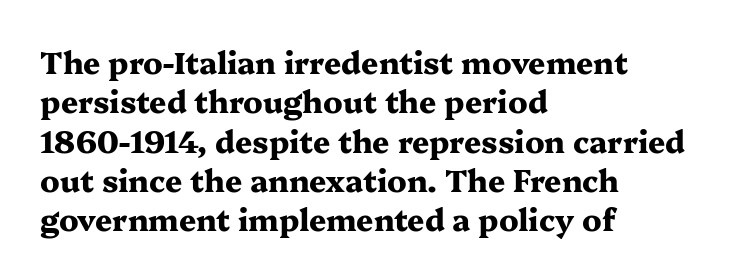
The image shows 30 px heavy, wide serif type, upright; set left-aligned, normal line spacing (1.31x), normal letter spacing, not underlined; medium stroke contrast and a medium x-height.
